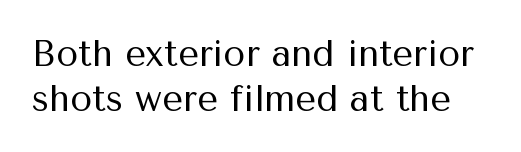
The image shows 36 px regular-weight sans-serif type, upright; set normal line spacing (1.25x), normal letter spacing, not underlined; medium stroke contrast and a medium x-height.
